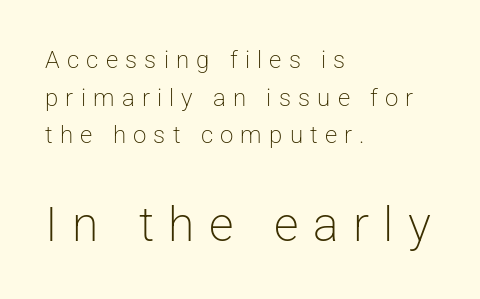
{"serif": "no", "italic": "no", "bold": "no", "weight": "light", "width": "normal", "stroke_contrast": "low", "x_height": "medium", "monospaced": "no", "underline": "no", "align": "left", "line_spacing": "normal", "line_spacing_ratio": 1.57, "letter_spacing": "wide", "letter_spacing_em": 0.3, "larger_block": "second", "size_ratio": 2.0, "glyph_px": 48}
